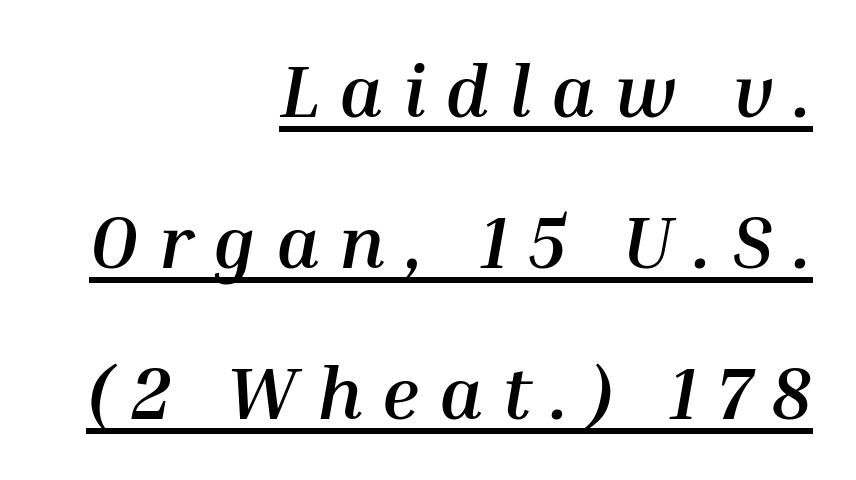
The image shows 74 px semibold type, italic (leaning right); set right-aligned, loose line spacing (2.04x), unusually wide letter spacing (+0.27 em), underlined; medium stroke contrast and a medium x-height.
